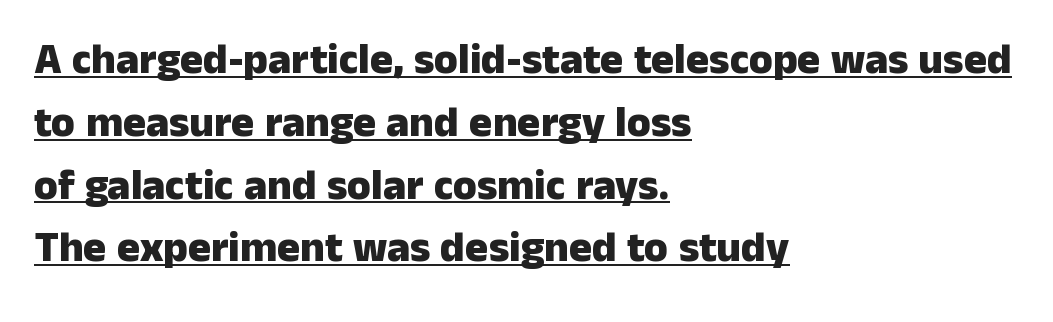
The image shows 43 px heavy sans-serif type, upright; set left-aligned, normal line spacing (1.46x), normal letter spacing, underlined; low stroke contrast and a medium x-height.
